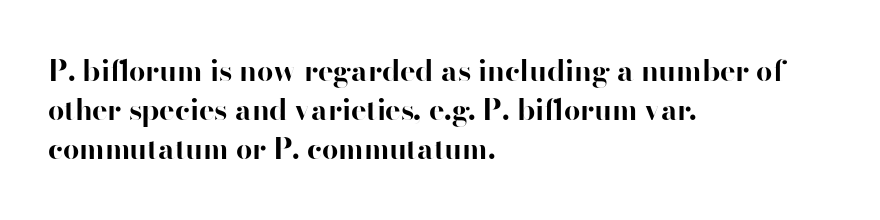
{"serif": "no", "italic": "no", "bold": "yes", "weight": "bold", "width": "normal", "stroke_contrast": "high", "x_height": "small", "monospaced": "no", "underline": "no", "align": "left", "line_spacing": "normal", "line_spacing_ratio": 1.35, "letter_spacing": "normal", "letter_spacing_em": 0.0, "glyph_px": 29}
